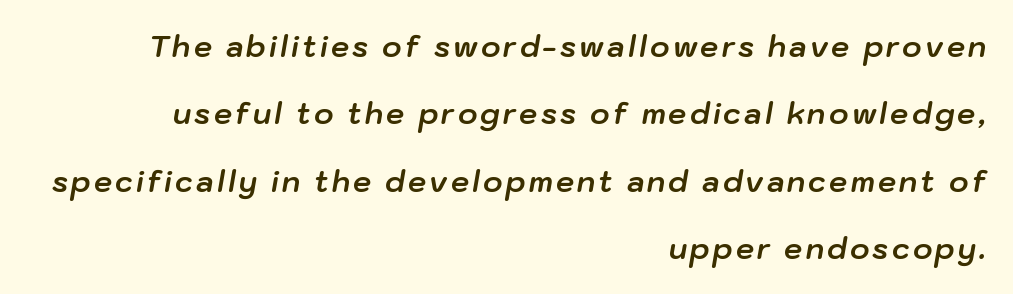
The image shows 29 px bold type, italic (leaning right); set right-aligned, loose line spacing (2.32x), not underlined; low stroke contrast and a medium x-height.
